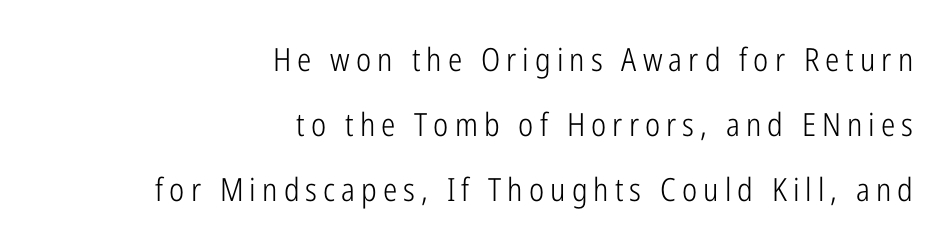
Q: Is the text bold? A: No.
Q: Is the text italic (slanted)? A: No, it is upright.
Q: Is the typeface a serif or a sans-serif typeface? A: Sans-serif.
Q: Is the text underlined? A: No.
Q: How is the paragraph aligned? A: Right-aligned.
Q: Is the spacing between lines tight, normal or loose? A: Loose.
Q: Width (condensed, normal, or wide)? A: Condensed.
Q: Stroke contrast? A: Low.
Q: x-height? A: Medium.
Q: Monospaced? A: No.
